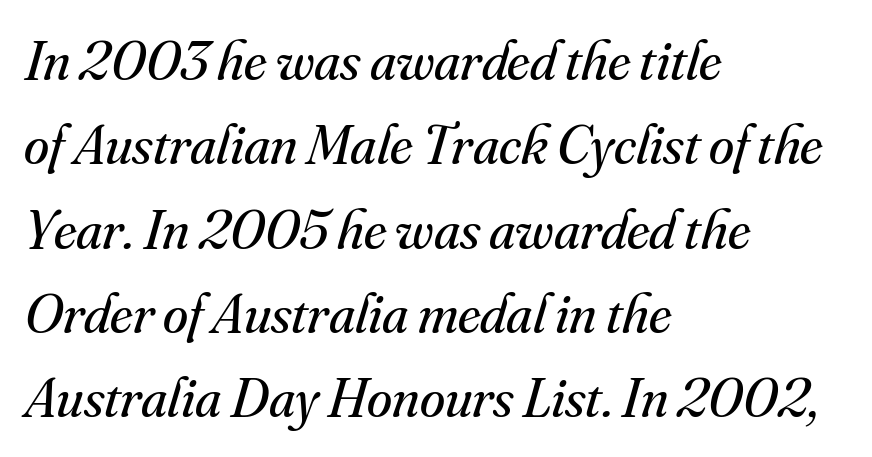
The image shows 57 px regular-weight serif type, italic (leaning right); set left-aligned, normal line spacing (1.48x), normal letter spacing, not underlined; medium stroke contrast and a small x-height.
